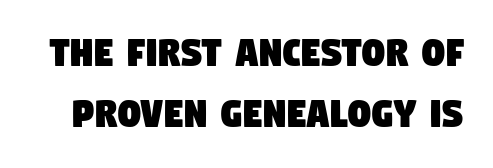
Nobody drew a line under any word here. Characters follow at the spacing the type designer built in. Horizontal bands of white between lines are of average thickness. Each letter keeps its own natural width here, so spacing adapts to shape. Serifs: no, the terminals of the letterforms are clean.
